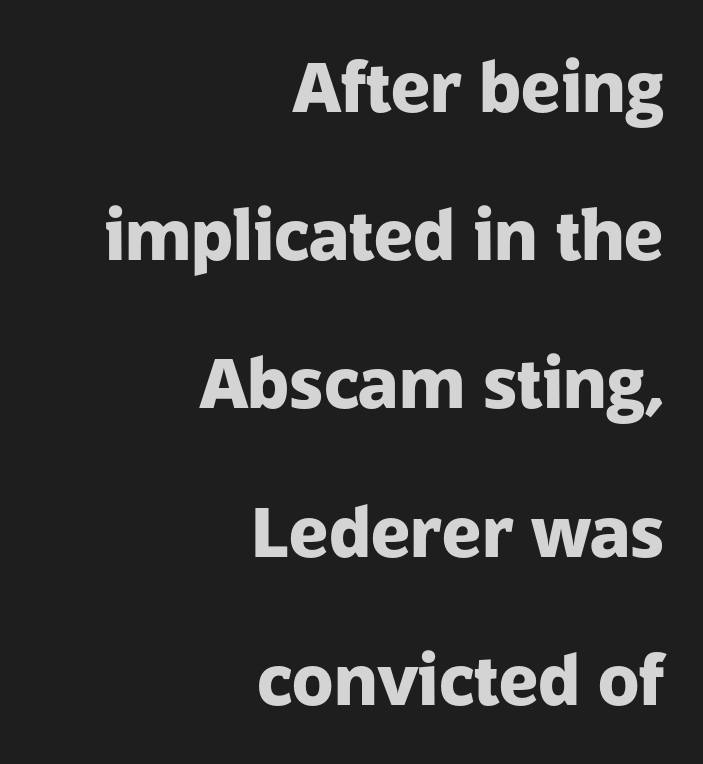
The image shows 68 px heavy sans-serif type, upright; set right-aligned, loose line spacing (2.18x), normal letter spacing, not underlined; low stroke contrast and a medium x-height.
